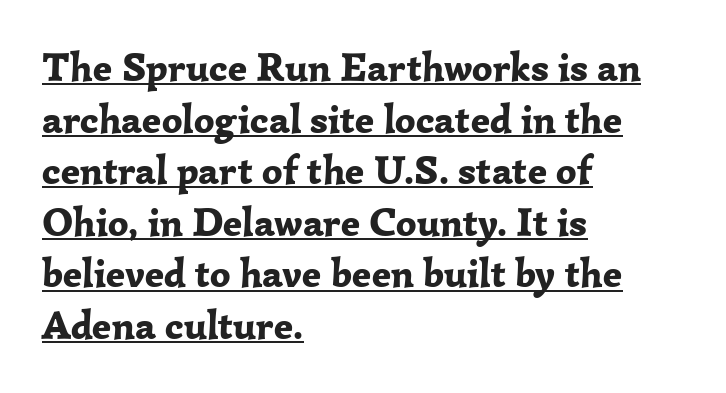
The lines sit at an ordinary, default distance from one another. Old-style or modern, the face here clearly has serifs. Underline: present. Compared with an ordinary text face, these strokes are far heavier — a full bold. The font's upright variant was chosen for this text. You could not count columns in this text — the font is proportionally spaced.
